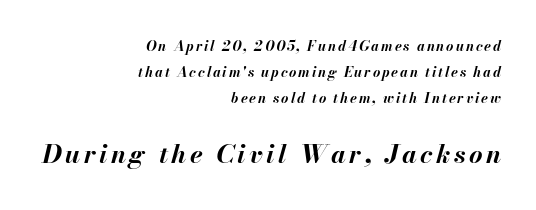
Q: Is the text bold? A: Yes.
Q: Is the text italic (slanted)? A: Yes, it leans right by about 13 degrees.
Q: Is the text underlined? A: No.
Q: How is the paragraph aligned? A: Right-aligned.
Q: Which block of text is set in a larger size, the first (top) or the second (bottom)? A: The second (bottom) one.
